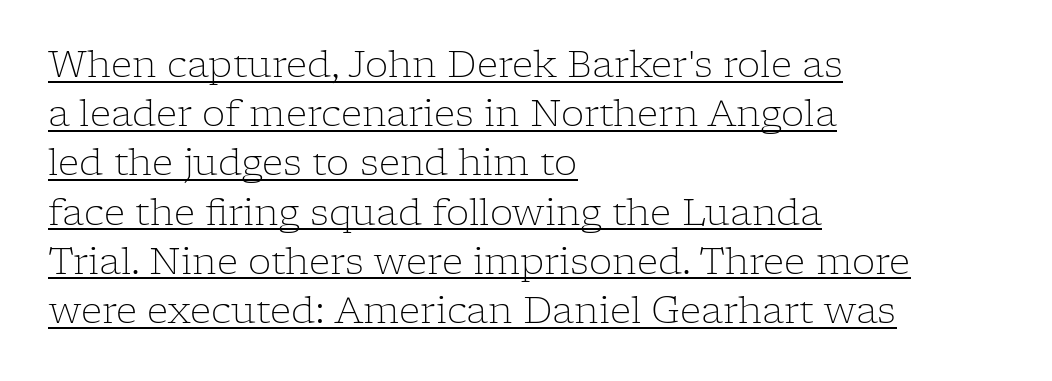
Italic: no, the glyphs are upright roman. The rendering keeps characters at their native spacing. The rendering uses natural spacing where letterforms have individual widths. Weight class: somewhere from thin through regular.
